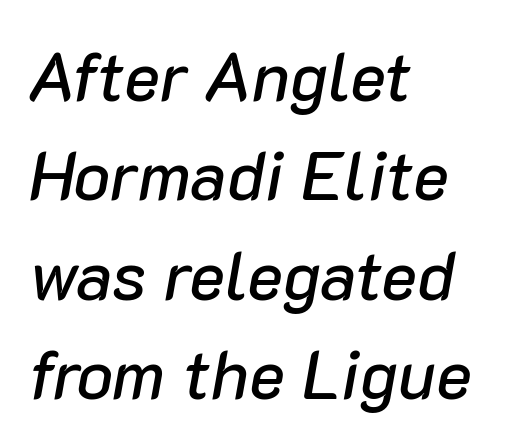
{"italic": "yes", "lean": "right", "slant_degrees": 10, "width": "normal", "stroke_contrast": "low", "x_height": "medium", "monospaced": "no", "underline": "no", "align": "left", "line_spacing": "normal", "line_spacing_ratio": 1.46, "letter_spacing": "normal", "letter_spacing_em": 0.0, "glyph_px": 68}
